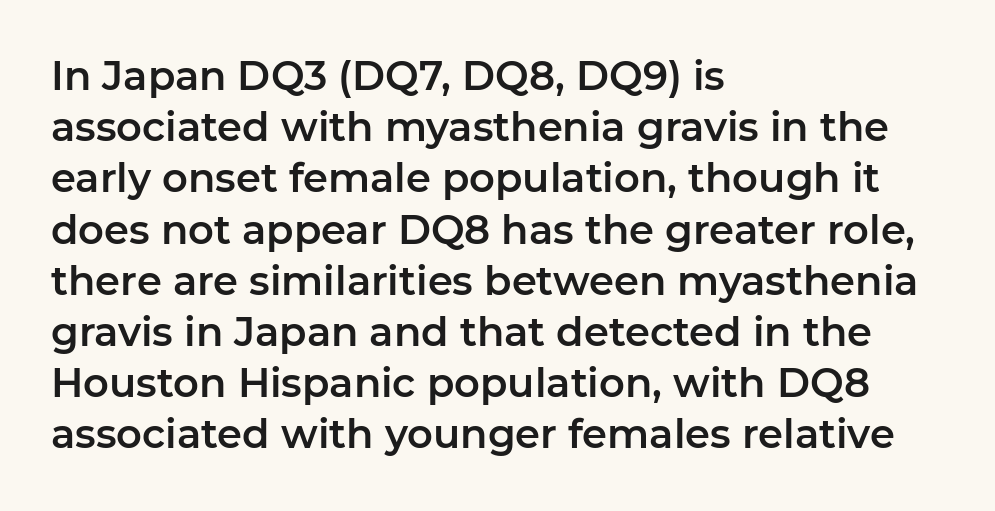
{"serif": "no", "italic": "no", "width": "normal", "stroke_contrast": "low", "x_height": "medium", "monospaced": "no", "underline": "no", "align": "left", "line_spacing": "normal", "line_spacing_ratio": 1.28, "letter_spacing": "normal", "letter_spacing_em": 0.0, "glyph_px": 40}
